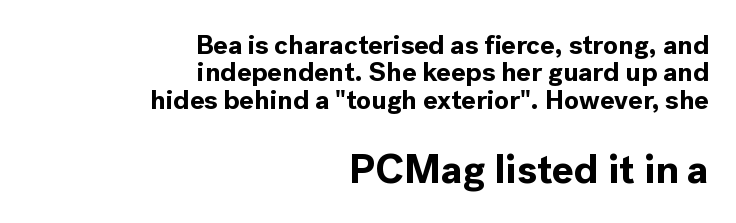
The face used here has the dense, thick strokes of a bold. The passage shown begins with its smaller block and ends with its larger one. Tracking here is standard; glyphs follow each other at the usual distance. Does the type have serifs? No, each stem ends abruptly. The passage shown is typed in a proportional face where columns would drift. Quick note: not italic, upright.
